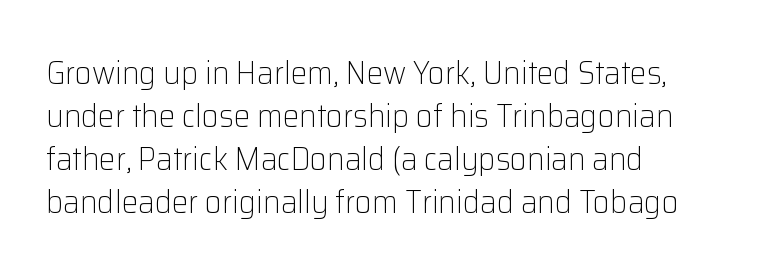
Quick note: not italic, upright. The passage shown stacks its lines at a standard gap. A classic flush-left, rag-right setting is used for this passage. Caption: standard tracking, unaltered. The typeface chosen for these lines omits serifs. Weight: not bold — regular or lighter.
